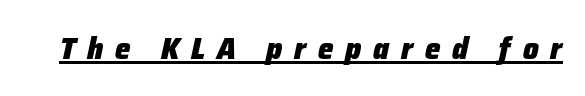
{"italic": "yes", "lean": "right", "slant_degrees": 12, "bold": "yes", "weight": "heavy", "width": "normal", "stroke_contrast": "low", "x_height": "medium", "monospaced": "no", "underline": "yes", "letter_spacing": "wide", "letter_spacing_em": 0.38, "glyph_px": 31}
